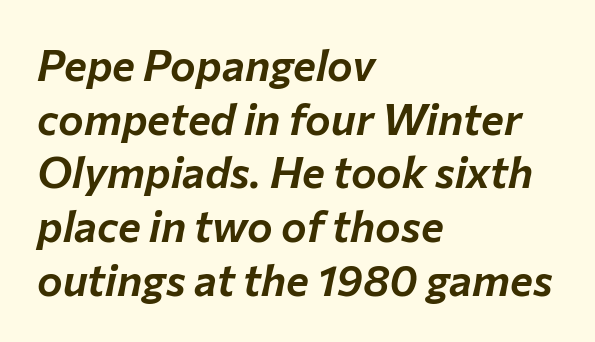
Q: Is the text italic (slanted)? A: Yes, it leans right by about 12 degrees.
Q: Is the text underlined? A: No.
Q: How is the paragraph aligned? A: Left-aligned.
Q: Is the spacing between letters normal or unusually wide? A: Normal.
Q: Is the spacing between lines tight, normal or loose? A: Normal.
Q: Width (condensed, normal, or wide)? A: Normal.
Q: Stroke contrast? A: Low.
Q: x-height? A: Medium.
Q: Monospaced? A: No.
